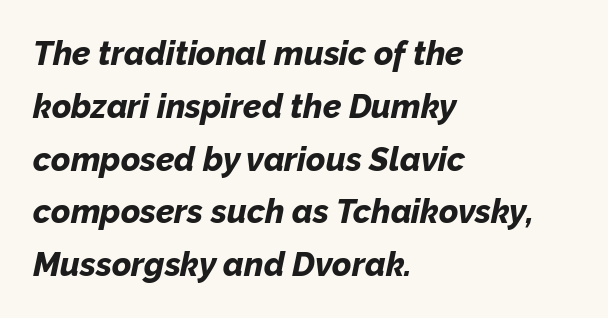
Q: Is the text bold? A: Yes.
Q: Is the text italic (slanted)? A: Yes, it leans right by about 12 degrees.
Q: Is the text underlined? A: No.
Q: How is the paragraph aligned? A: Left-aligned.
Q: Is the spacing between letters normal or unusually wide? A: Normal.
Q: Is the spacing between lines tight, normal or loose? A: Normal.
Q: Width (condensed, normal, or wide)? A: Normal.
Q: Stroke contrast? A: Low.
Q: x-height? A: Medium.
Q: Monospaced? A: No.
